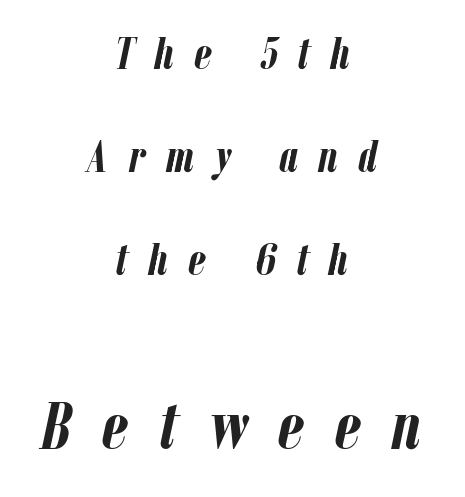
The image shows 67 px semibold, condensed type, italic (leaning right); set centered, loose line spacing (2.29x), unusually wide letter spacing (+0.45 em), not underlined; the second (bottom) block is 1.49x larger; low stroke contrast and a medium x-height.
